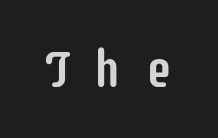
The image shows 53 px condensed sans-serif type, upright; set unusually wide letter spacing (+0.48 em), not underlined; low stroke contrast and a large x-height.
